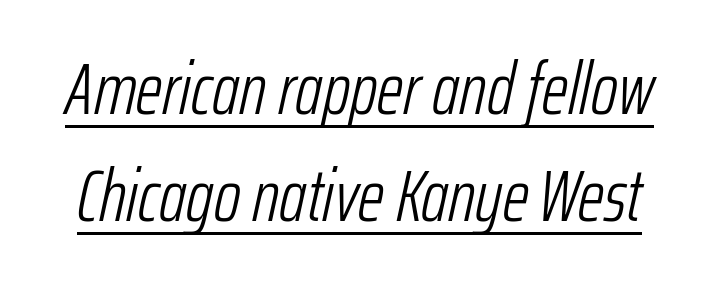
Style check: oblique. A light-to-regular cut is what we see here. Note the varied advance widths — an 'i' is clearly narrower than an 'm'. Glyph-to-glyph distance matches everyday printed text. The leading is moderate, giving the passage an even texture.
